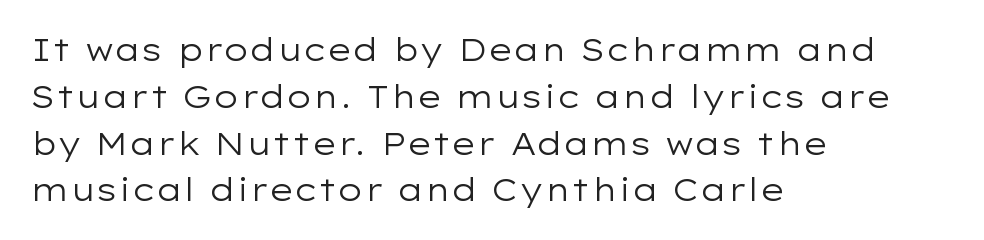
The image shows 31 px regular-weight, wide sans-serif type, upright; set left-aligned, normal line spacing (1.51x), normal letter spacing, not underlined; low stroke contrast and a medium x-height.
